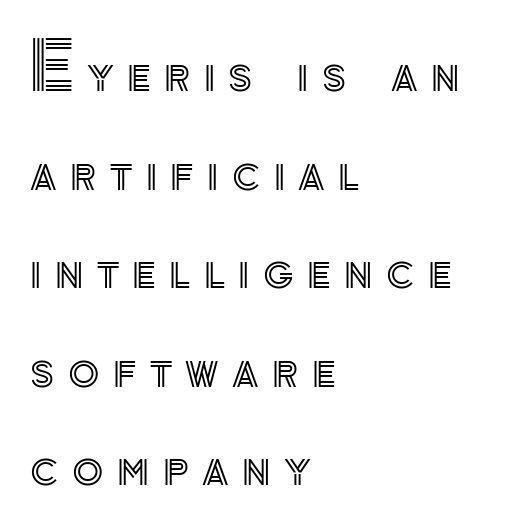
The image shows 64 px text type, upright; set left-aligned, normal line spacing (1.54x), unusually wide letter spacing (+0.21 em), not underlined; a small x-height.
